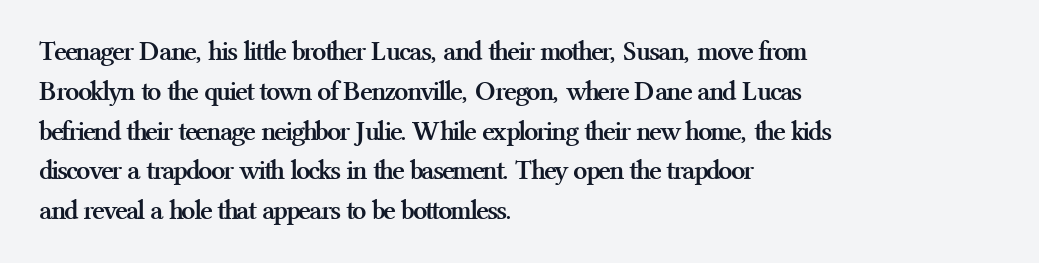
The image shows 28 px semibold serif type, upright; set left-aligned, normal line spacing (1.42x), normal letter spacing, not underlined; medium stroke contrast and a medium x-height.
